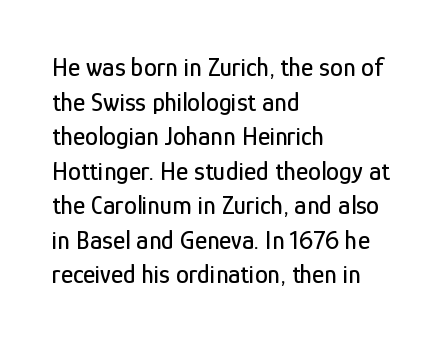
{"italic": "no", "underline": "no", "align": "left", "line_spacing": "normal", "line_spacing_ratio": 1.33, "letter_spacing": "normal", "letter_spacing_em": 0.0, "glyph_px": 26}
